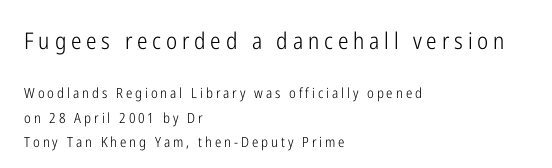
Two sizes are in play, and the larger belongs to the first block. It's the straight-up-and-down kind of type. The area under the type is left untouched. In CSS terms this would be text-align: left. Counters stay open thanks to moderate or lighter strokes.
